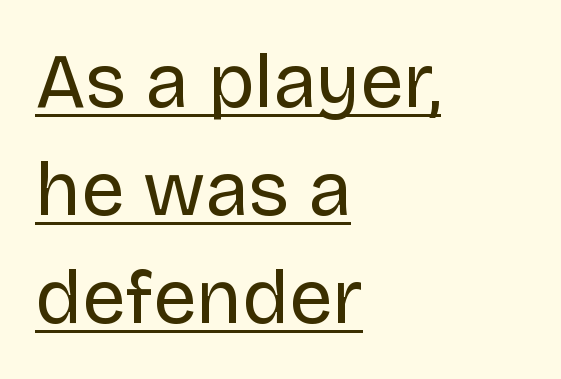
{"serif": "no", "italic": "no", "bold": "no", "weight": "regular", "width": "normal", "stroke_contrast": "low", "x_height": "large", "monospaced": "no", "underline": "yes", "align": "left", "line_spacing": "normal", "line_spacing_ratio": 1.4, "letter_spacing": "normal", "letter_spacing_em": 0.0, "glyph_px": 77}
